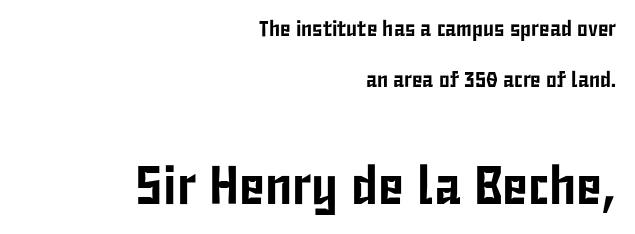
{"serif": "no", "italic": "no", "width": "condensed", "stroke_contrast": "low", "x_height": "medium", "monospaced": "no", "underline": "no", "align": "right", "line_spacing": "loose", "line_spacing_ratio": 2.31, "letter_spacing": "normal", "letter_spacing_em": 0.0, "larger_block": "second", "size_ratio": 2.45, "glyph_px": 54}
